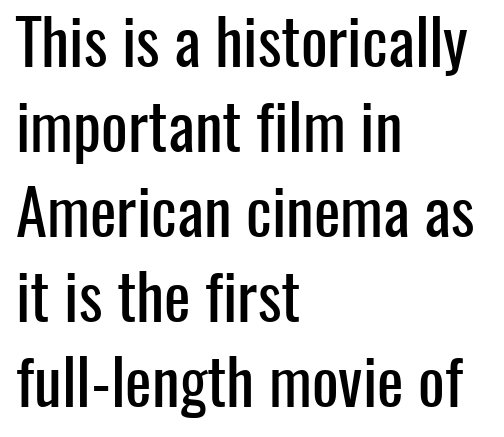
{"serif": "no", "italic": "no", "width": "condensed", "stroke_contrast": "low", "x_height": "medium", "monospaced": "no", "underline": "no", "align": "left", "line_spacing": "normal", "line_spacing_ratio": 1.35, "letter_spacing": "normal", "letter_spacing_em": 0.0, "glyph_px": 63}
